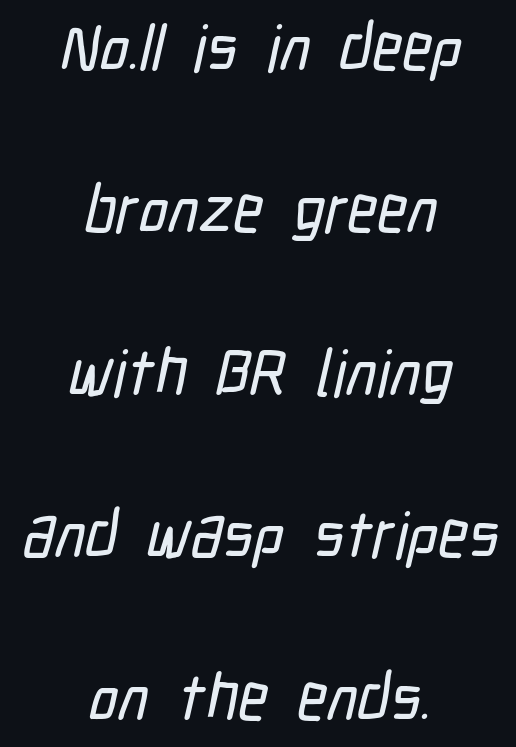
The image shows 65 px condensed sans-serif type; set centered, loose line spacing (2.5x), normal letter spacing, not underlined; low stroke contrast and a medium x-height.
